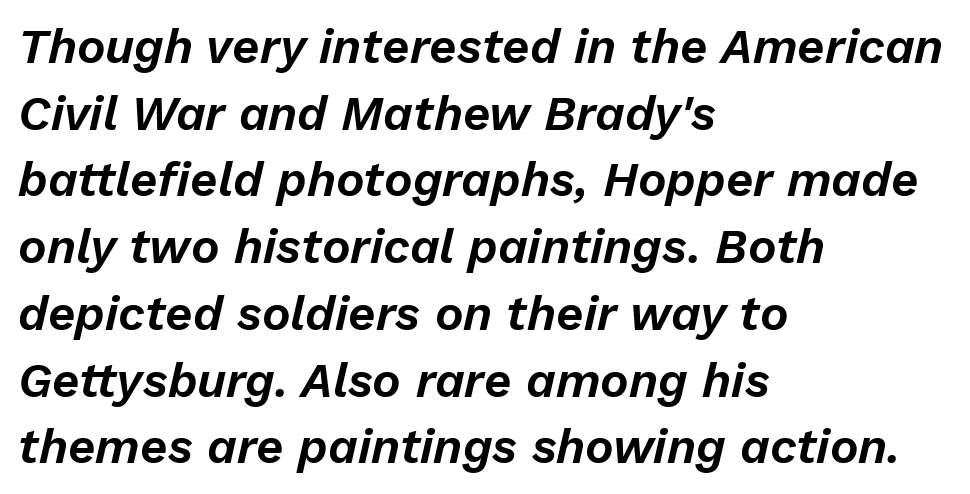
The image shows 48 px text type, italic (leaning right); set left-aligned, normal line spacing (1.39x), normal letter spacing, not underlined; low stroke contrast and a medium x-height.
